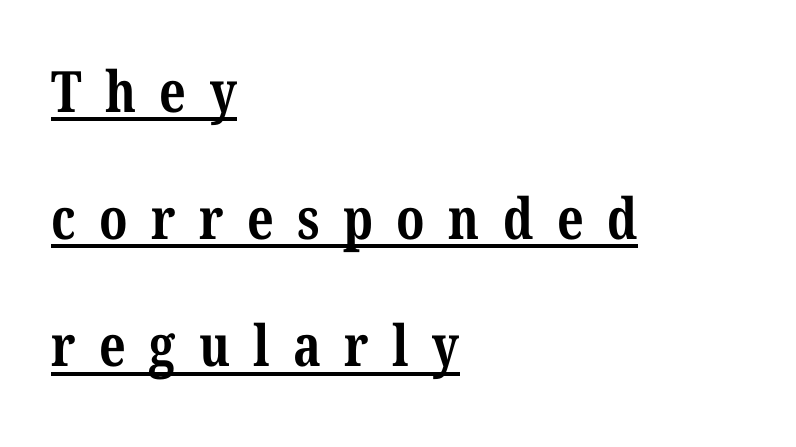
{"serif": "yes", "bold": "yes", "weight": "bold", "width": "condensed", "stroke_contrast": "medium", "x_height": "medium", "monospaced": "no", "underline": "yes", "align": "left", "line_spacing": "loose", "line_spacing_ratio": 2.23, "letter_spacing": "wide", "letter_spacing_em": 0.41, "glyph_px": 57}
